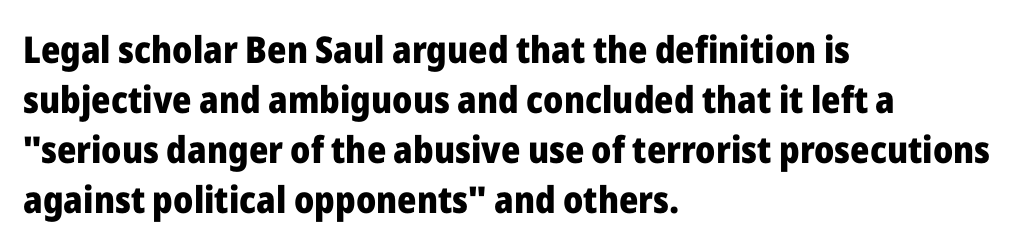
{"serif": "no", "italic": "no", "bold": "yes", "weight": "heavy", "width": "normal", "stroke_contrast": "low", "x_height": "medium", "monospaced": "no", "underline": "no", "align": "left", "line_spacing": "normal", "line_spacing_ratio": 1.35, "letter_spacing": "normal", "letter_spacing_em": 0.0, "glyph_px": 37}
